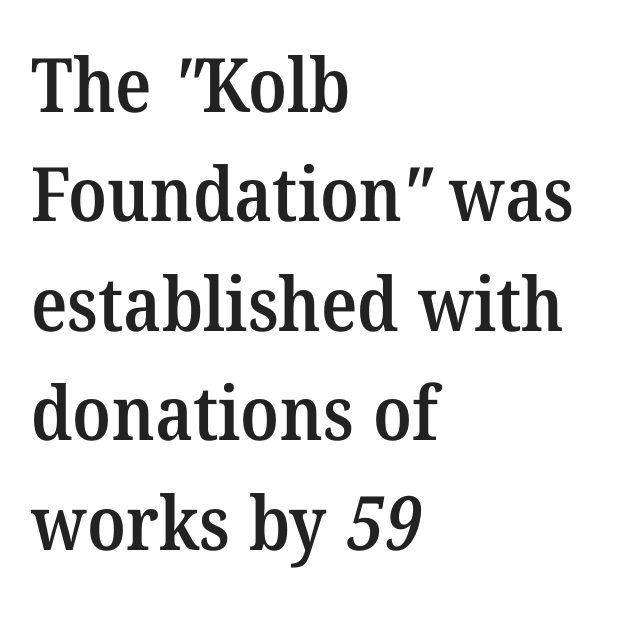
Layout note: lines flush left. A typesetter would call this leading conventional body-copy spacing. A bare baseline throughout the passage. Typesetter's note: demi weight, one step under bold. These lines are rendered in a variable-pitch font.
